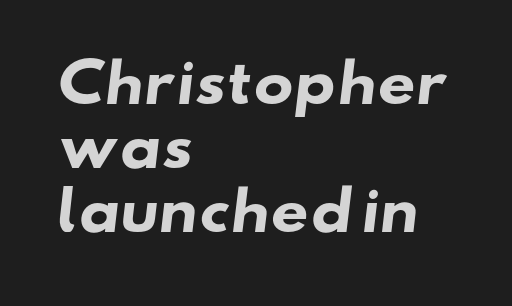
Q: Is the text bold? A: Yes.
Q: Is the typeface a serif or a sans-serif typeface? A: Sans-serif.
Q: Is the text underlined? A: No.
Q: How is the paragraph aligned? A: Left-aligned.
Q: Is the spacing between letters normal or unusually wide? A: Normal.
Q: Width (condensed, normal, or wide)? A: Wide.
Q: Stroke contrast? A: Low.
Q: x-height? A: Small.
Q: Monospaced? A: No.
